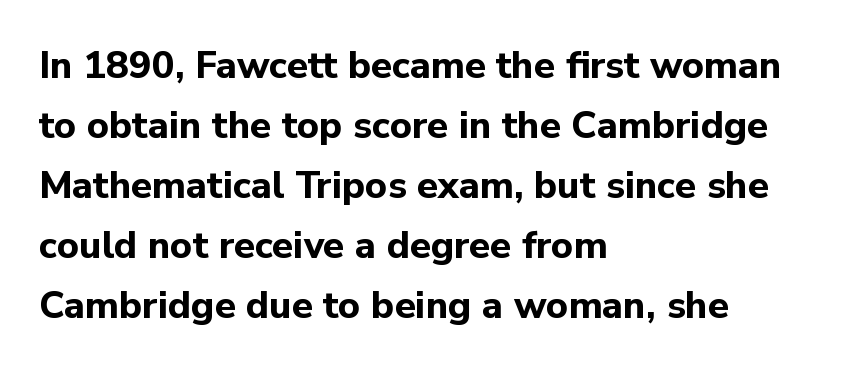
Regular leading. Students, note that the glyphs here touch the page at normal intervals. Each glyph is drawn with heavy, bold strokes. Think of a printed novel: that variable character pitch is what you see here.
